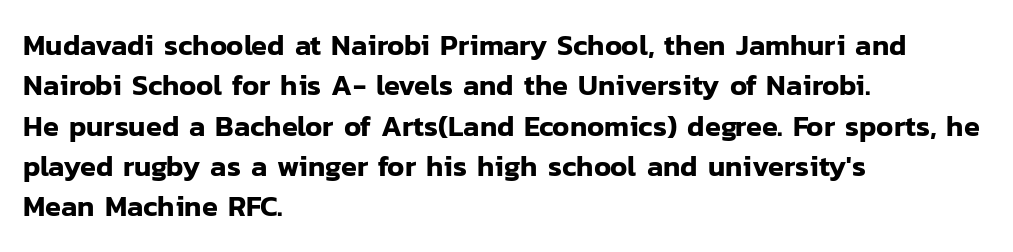
Q: Is the text italic (slanted)? A: No, it is upright.
Q: Is the typeface a serif or a sans-serif typeface? A: Sans-serif.
Q: Is the text underlined? A: No.
Q: How is the paragraph aligned? A: Left-aligned.
Q: Is the spacing between letters normal or unusually wide? A: Normal.
Q: Is the spacing between lines tight, normal or loose? A: Normal.
Q: Width (condensed, normal, or wide)? A: Normal.
Q: Stroke contrast? A: Low.
Q: x-height? A: Medium.
Q: Monospaced? A: No.
